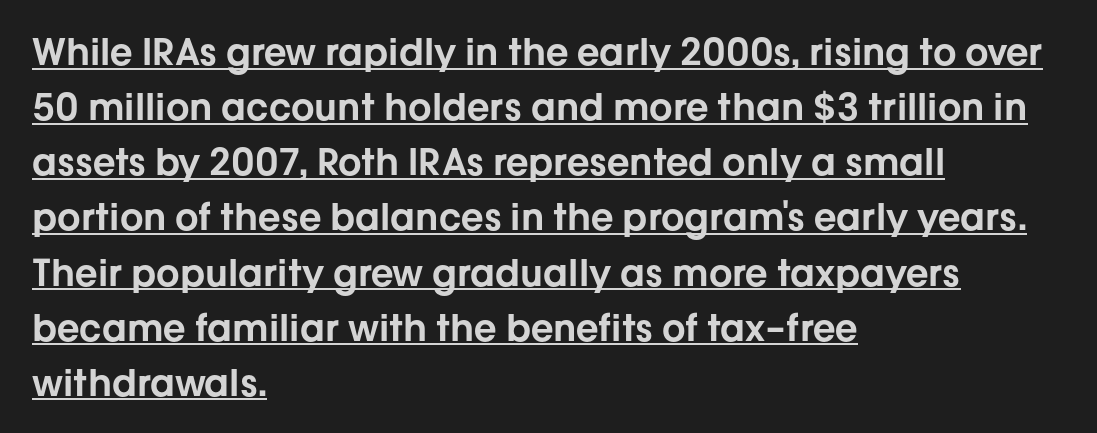
The image shows 37 px sans-serif type, upright; set left-aligned, normal line spacing (1.49x), normal letter spacing, underlined; low stroke contrast and a medium x-height.
